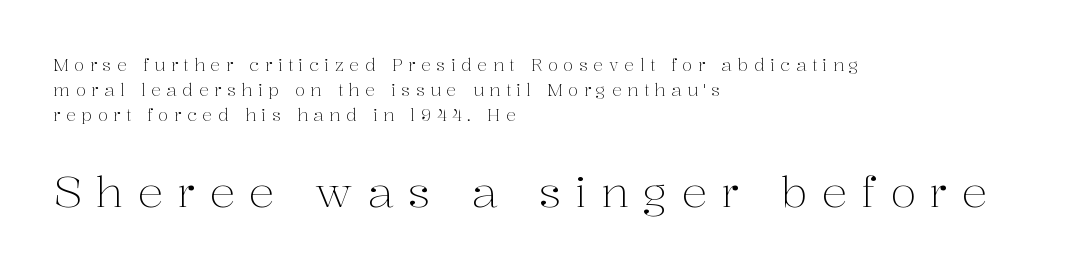
Proportional: the letters do not fall into vertical columns. To sum up the face: it has serifs. The rendering inserts visible extra space after every character. The type sits square on the baseline with zero lean. Leading matches the norm, producing a regular column.
